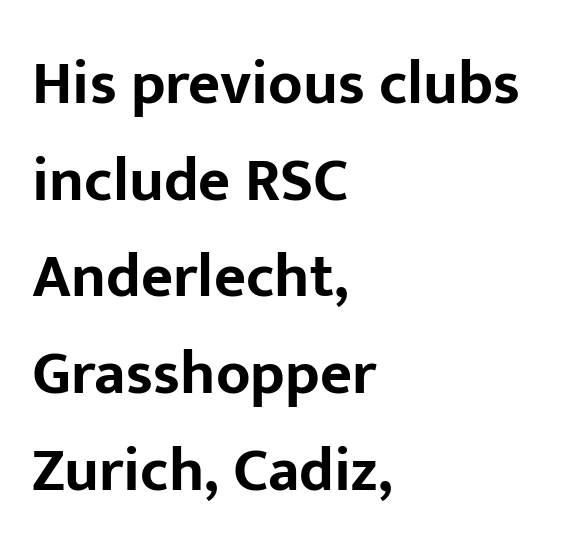
{"serif": "no", "italic": "no", "bold": "yes", "weight": "bold", "width": "normal", "stroke_contrast": "low", "x_height": "medium", "monospaced": "no", "underline": "no", "align": "left", "line_spacing": "normal", "line_spacing_ratio": 1.56, "letter_spacing": "normal", "letter_spacing_em": 0.0, "glyph_px": 62}
